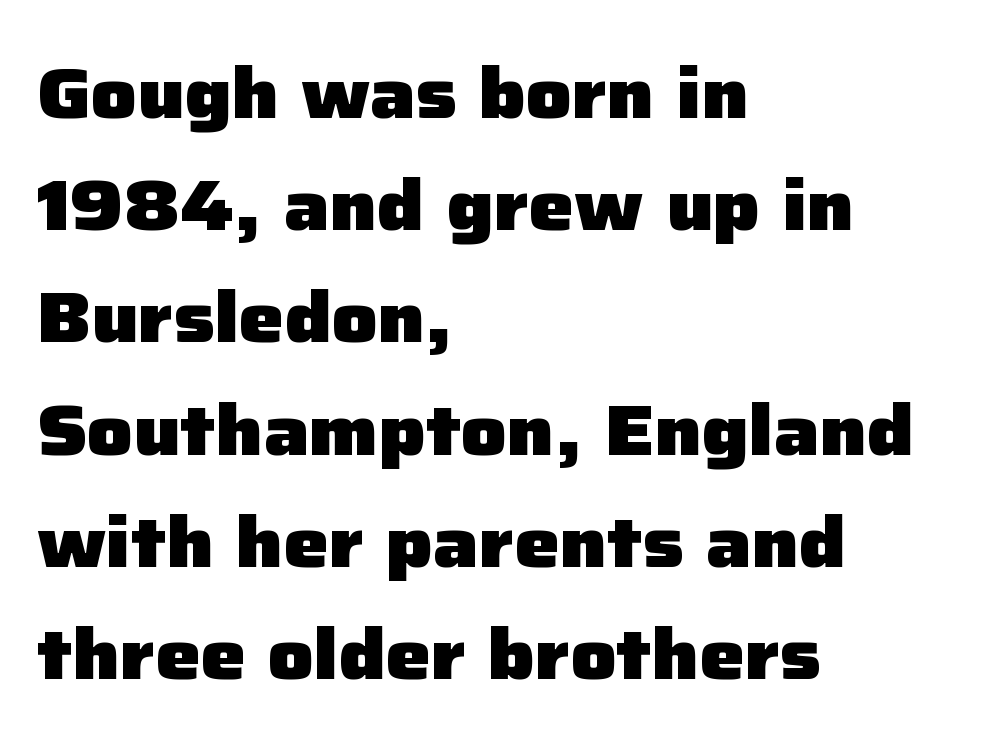
The image shows 71 px heavy sans-serif type, upright; set left-aligned, normal line spacing (1.58x), normal letter spacing, not underlined; low stroke contrast and a medium x-height.
